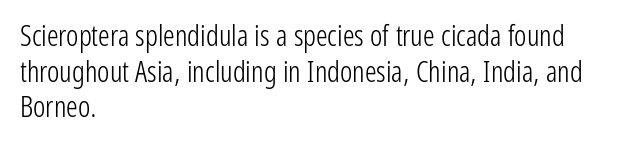
The image shows 29 px light, condensed sans-serif type, upright; set left-aligned, line spacing 1.23x, normal letter spacing, not underlined; low stroke contrast and a medium x-height.
